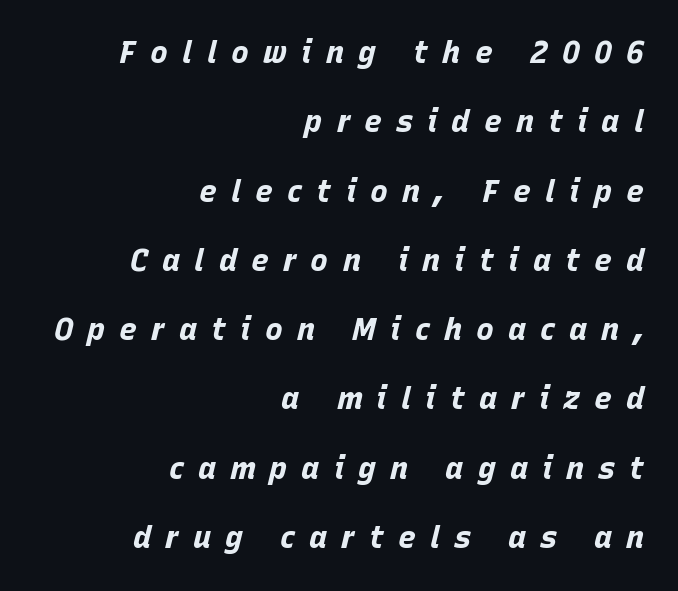
{"italic": "yes", "lean": "right", "slant_degrees": 15, "bold": "yes", "weight": "bold", "width": "normal", "stroke_contrast": "low", "x_height": "large", "monospaced": "no", "underline": "no", "align": "right", "line_spacing": "loose", "line_spacing_ratio": 2.31, "letter_spacing": "wide", "letter_spacing_em": 0.47, "glyph_px": 30}
